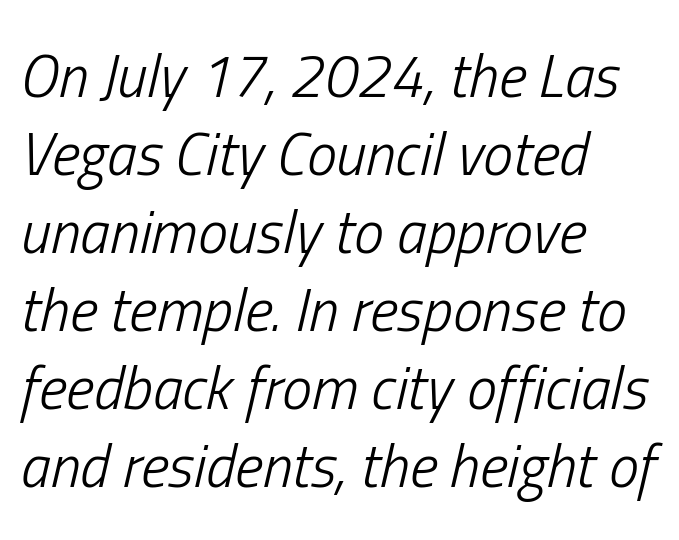
Q: Is the text bold? A: No.
Q: Is the text italic (slanted)? A: Yes, it leans right by about 13 degrees.
Q: Is the text underlined? A: No.
Q: How is the paragraph aligned? A: Left-aligned.
Q: Is the spacing between letters normal or unusually wide? A: Normal.
Q: Is the spacing between lines tight, normal or loose? A: Normal.
Q: Width (condensed, normal, or wide)? A: Condensed.
Q: Stroke contrast? A: Low.
Q: x-height? A: Medium.
Q: Monospaced? A: No.
